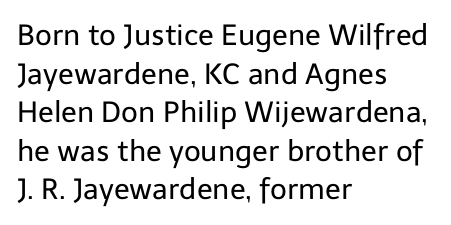
The image shows 29 px regular-weight sans-serif type, upright; set left-aligned, normal line spacing (1.33x), normal letter spacing, not underlined; low stroke contrast and a medium x-height.
